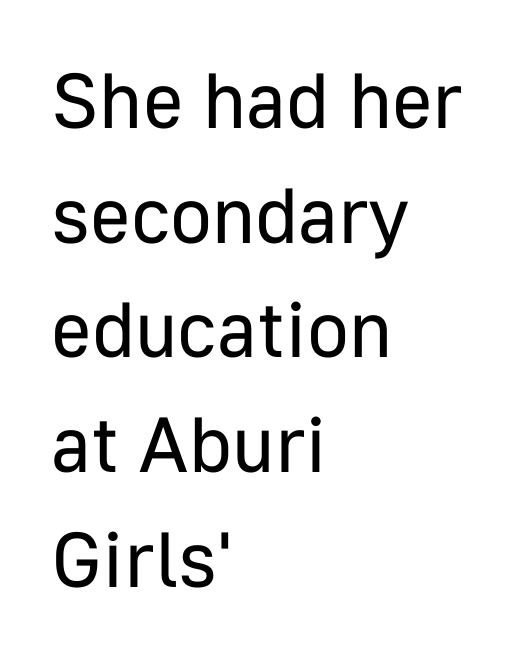
{"serif": "no", "italic": "no", "bold": "no", "weight": "regular", "width": "normal", "stroke_contrast": "low", "x_height": "medium", "monospaced": "no", "underline": "no", "align": "left", "line_spacing": "normal", "line_spacing_ratio": 1.47, "letter_spacing": "normal", "letter_spacing_em": 0.0, "glyph_px": 78}
